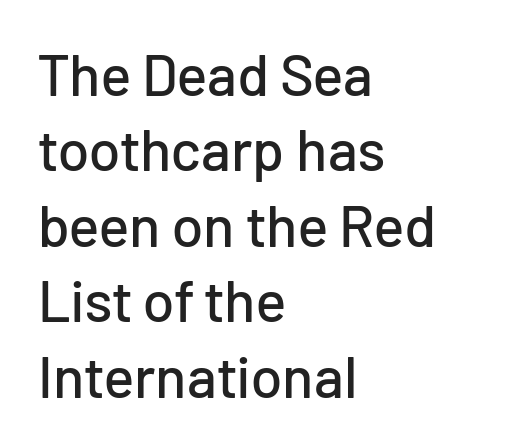
The image shows 58 px sans-serif type, upright; set left-aligned, normal line spacing (1.3x), normal letter spacing, not underlined; low stroke contrast and a medium x-height.
